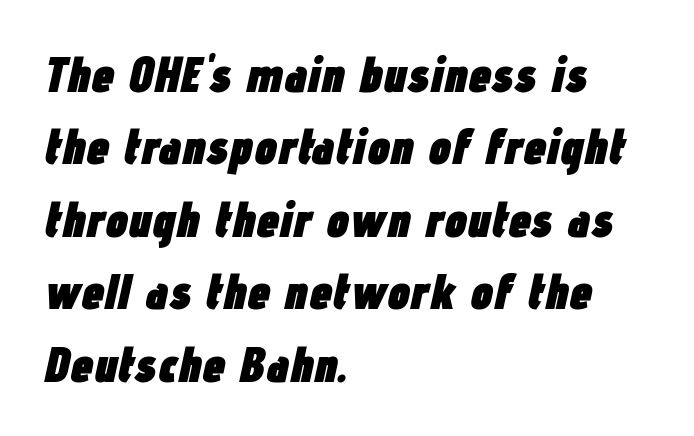
No extra tracking has been applied to these lines. Nobody drew a line under any word here. Every character sits at an angle, as italics do. Reading down the block, your eye returns to a fixed left position each line.
